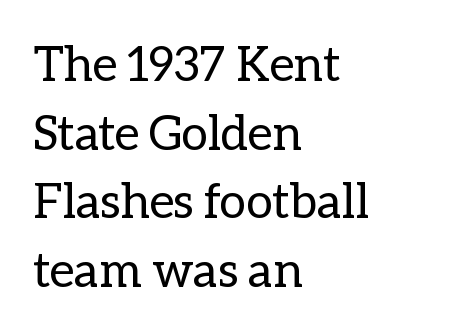
Q: Is the text bold? A: No.
Q: Is the text italic (slanted)? A: No, it is upright.
Q: Is the text underlined? A: No.
Q: How is the paragraph aligned? A: Left-aligned.
Q: Is the spacing between letters normal or unusually wide? A: Normal.
Q: Is the spacing between lines tight, normal or loose? A: Normal.
Q: Width (condensed, normal, or wide)? A: Normal.
Q: Stroke contrast? A: Low.
Q: x-height? A: Medium.
Q: Monospaced? A: No.
